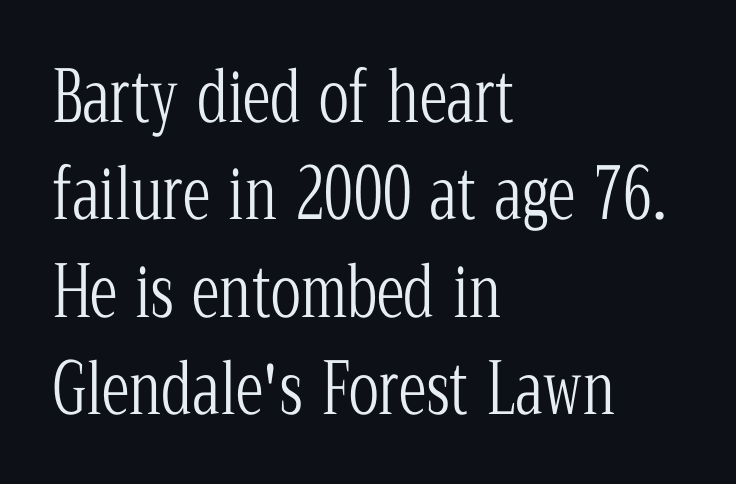
The image shows 70 px light, condensed serif type, upright; set left-aligned, normal line spacing (1.39x), normal letter spacing, not underlined; low stroke contrast and a medium x-height.
